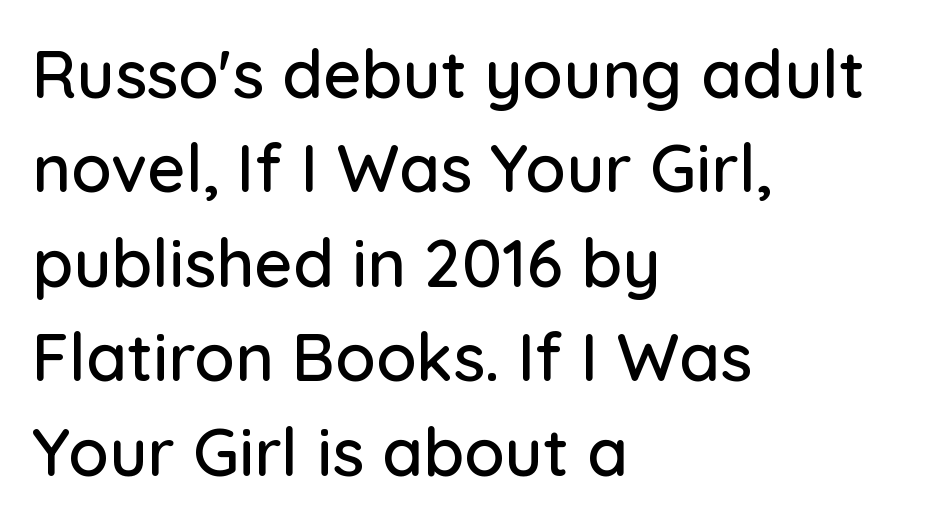
The image shows 66 px sans-serif type, upright; set left-aligned, normal line spacing (1.43x), normal letter spacing, not underlined; low stroke contrast and a medium x-height.
